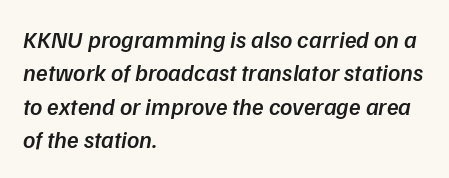
{"bold": "semi", "underline": "no", "align": "left", "line_spacing": "normal", "line_spacing_ratio": 1.39, "letter_spacing": "normal", "letter_spacing_em": 0.0, "glyph_px": 24}
